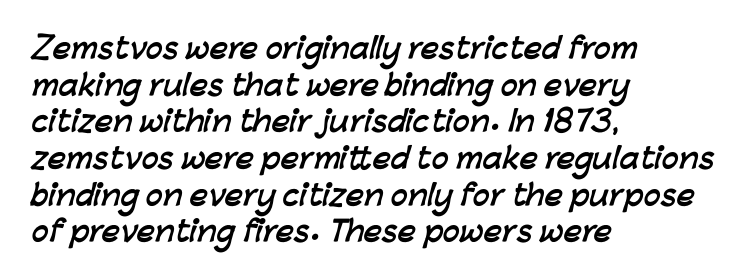
The image shows 28 px semibold sans-serif type; set left-aligned, normal line spacing (1.31x), normal letter spacing, not underlined; low stroke contrast and a medium x-height.
